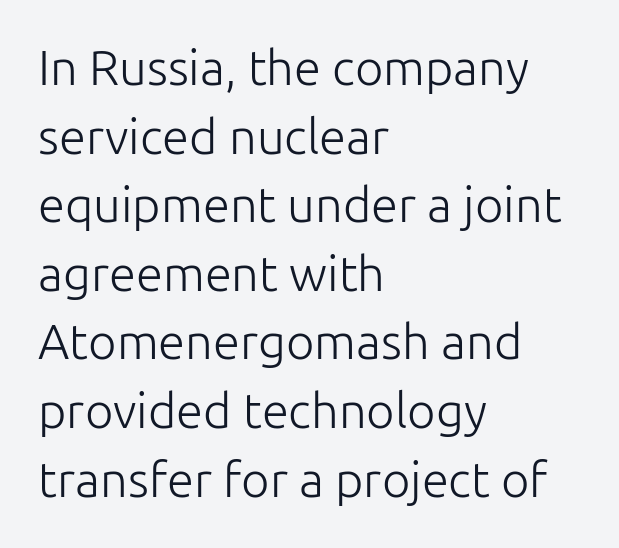
The image shows 49 px light sans-serif type, upright; set left-aligned, normal line spacing (1.4x), normal letter spacing, not underlined; low stroke contrast and a medium x-height.
